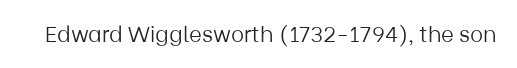
{"italic": "no", "bold": "no", "underline": "no", "letter_spacing": "normal", "letter_spacing_em": 0.0, "glyph_px": 22}
